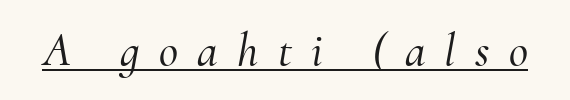
{"serif": "yes", "italic": "yes", "lean": "right", "slant_degrees": 10, "width": "normal", "stroke_contrast": "medium", "x_height": "small", "monospaced": "no", "underline": "yes", "letter_spacing": "wide", "letter_spacing_em": 0.41, "glyph_px": 47}
